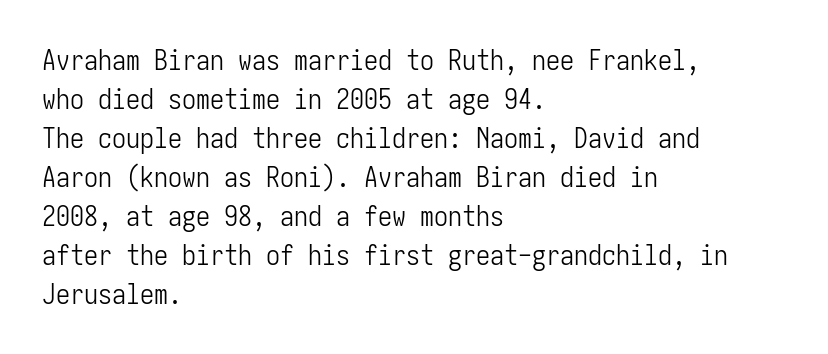
The image shows 28 px light, condensed sans-serif type, upright; set left-aligned, normal line spacing (1.39x), normal letter spacing, not underlined; low stroke contrast and a medium x-height.
